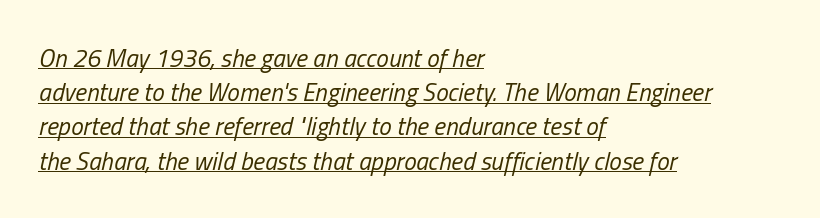
The image shows 25 px text type, italic (leaning right); set left-aligned, normal line spacing (1.37x), normal letter spacing, underlined.
